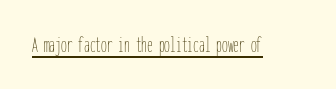
{"italic": "no", "bold": "no", "underline": "yes", "letter_spacing": "normal", "letter_spacing_em": 0.0, "glyph_px": 23}
